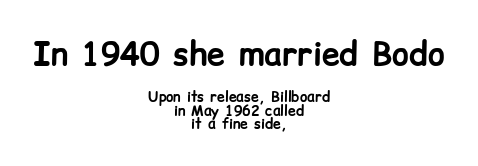
Look at the tracking — it's just the regular setting, nothing added. Whoever set this chose condensed vertical rhythm over breathing room. A full-strength bold gives these letters their thick strokes. Block one is the big one; block two sits smaller underneath. No word sits above an underline.
